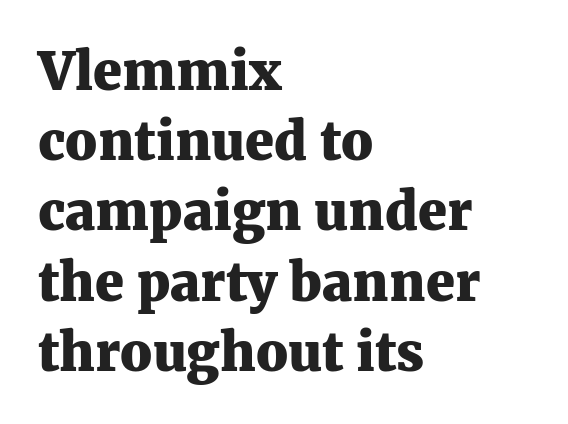
The image shows 52 px heavy serif type, upright; set left-aligned, normal line spacing (1.35x), normal letter spacing, not underlined; medium stroke contrast and a medium x-height.
